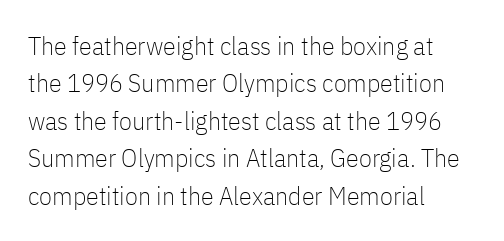
Is the letter spacing exaggerated? No — it looks like the ordinary default. This block has exactly the height ordinary leading produces. This is the regular roman posture of the typeface. Weight: not bold — regular or lighter.
